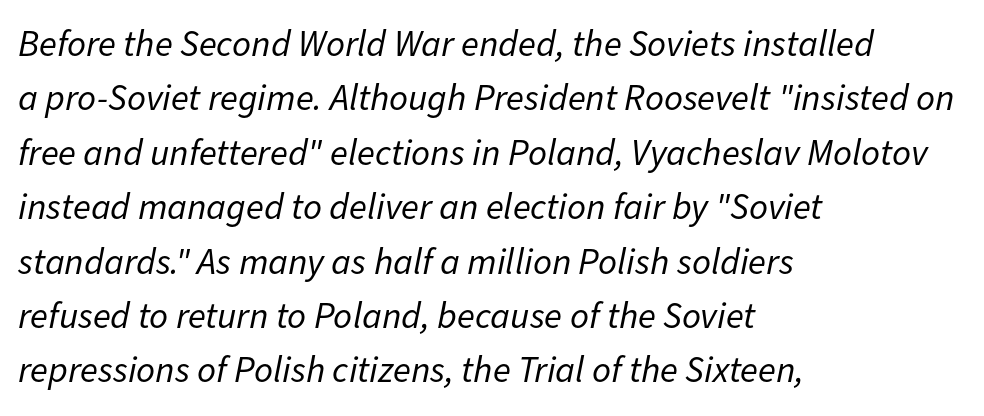
Q: Is the text bold? A: No.
Q: Is the text italic (slanted)? A: Yes, it leans right by about 11 degrees.
Q: Is the text underlined? A: No.
Q: How is the paragraph aligned? A: Left-aligned.
Q: Is the spacing between letters normal or unusually wide? A: Normal.
Q: Is the spacing between lines tight, normal or loose? A: Normal.
Q: Width (condensed, normal, or wide)? A: Normal.
Q: Stroke contrast? A: Low.
Q: x-height? A: Medium.
Q: Monospaced? A: No.
